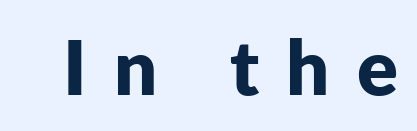
{"serif": "no", "italic": "no", "bold": "yes", "weight": "bold", "width": "normal", "stroke_contrast": "low", "x_height": "medium", "monospaced": "no", "underline": "no", "letter_spacing": "wide", "letter_spacing_em": 0.36, "glyph_px": 76}
